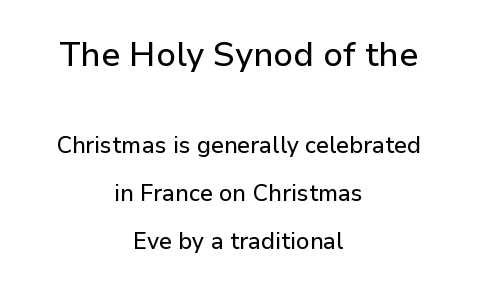
Q: Is the text italic (slanted)? A: No, it is upright.
Q: Is the typeface a serif or a sans-serif typeface? A: Sans-serif.
Q: Is the text underlined? A: No.
Q: How is the paragraph aligned? A: Centered.
Q: Is the spacing between letters normal or unusually wide? A: Normal.
Q: Is the spacing between lines tight, normal or loose? A: Loose.
Q: Which block of text is set in a larger size, the first (top) or the second (bottom)? A: The first (top) one.
Q: Width (condensed, normal, or wide)? A: Normal.
Q: Stroke contrast? A: Low.
Q: x-height? A: Medium.
Q: Monospaced? A: No.
